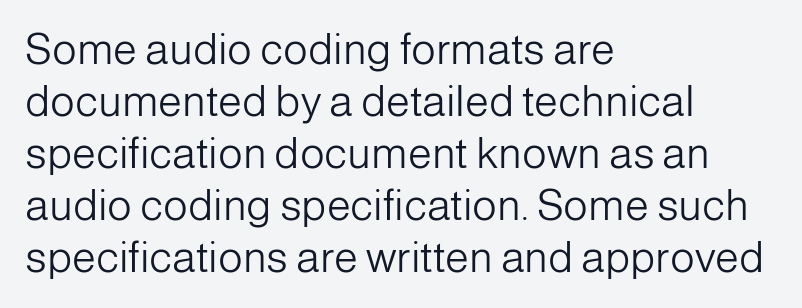
The image shows 43 px light sans-serif type, upright; set left-aligned, line spacing 1.21x, normal letter spacing, not underlined; low stroke contrast and a medium x-height.
